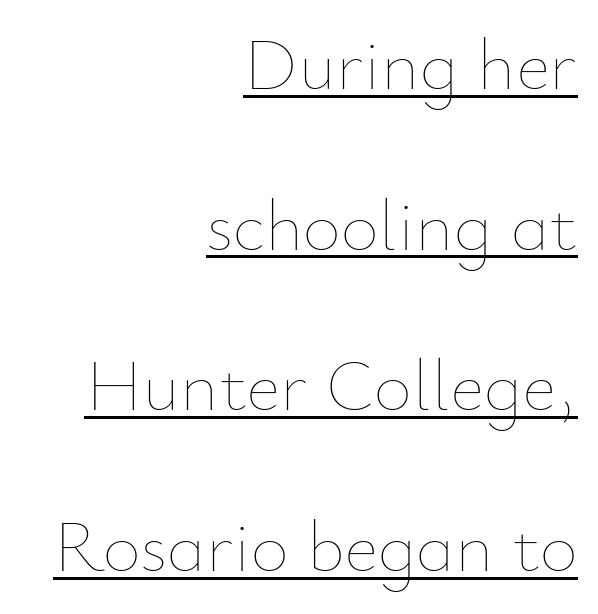
Q: Is the text bold? A: No.
Q: Is the text italic (slanted)? A: No, it is upright.
Q: Is the text underlined? A: Yes.
Q: How is the paragraph aligned? A: Right-aligned.
Q: Is the spacing between letters normal or unusually wide? A: Normal.
Q: Is the spacing between lines tight, normal or loose? A: Loose.
Q: Width (condensed, normal, or wide)? A: Normal.
Q: Stroke contrast? A: Low.
Q: x-height? A: Small.
Q: Monospaced? A: No.
